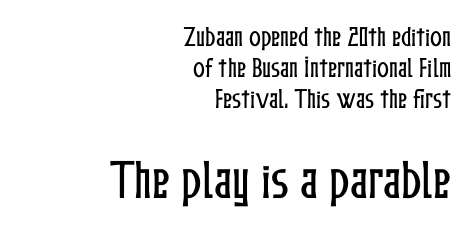
{"italic": "no", "width": "condensed", "stroke_contrast": "low", "x_height": "medium", "monospaced": "no", "underline": "no", "align": "right", "line_spacing": "normal", "line_spacing_ratio": 1.4, "letter_spacing": "normal", "letter_spacing_em": 0.0, "larger_block": "second", "size_ratio": 1.95, "glyph_px": 43}
